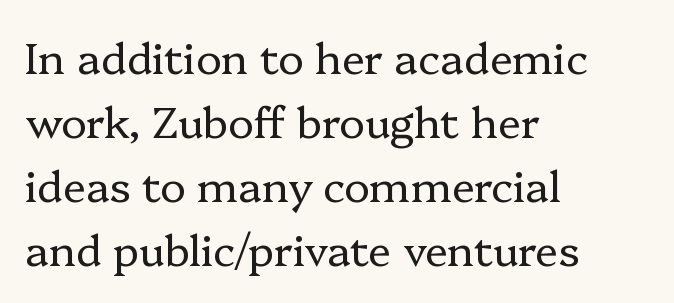
The image shows 43 px regular-weight serif type, upright; set left-aligned, normal line spacing (1.49x), normal letter spacing, not underlined; low stroke contrast and a medium x-height.
